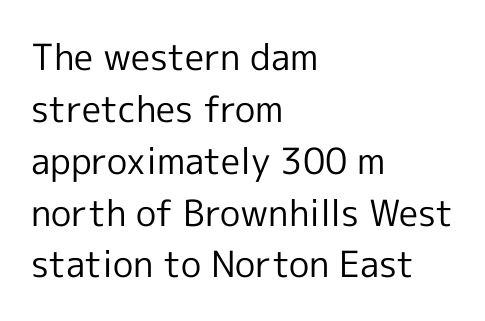
The image shows 36 px regular-weight sans-serif type, upright; set left-aligned, normal line spacing (1.44x), normal letter spacing, not underlined; a medium x-height.
